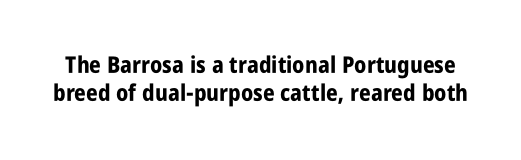
The passage shown is not underscored anywhere. As a designer I'd log this as weight 700, bold. These lines were composed using upright roman letters. The type is set solid horizontally, with unmodified tracking.
